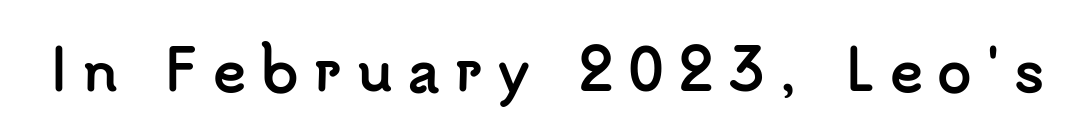
Q: Is the text bold? A: Yes.
Q: Is the text italic (slanted)? A: No, it is upright.
Q: Is the typeface a serif or a sans-serif typeface? A: Sans-serif.
Q: Is the text underlined? A: No.
Q: Is the spacing between letters normal or unusually wide? A: Unusually wide.
Q: Width (condensed, normal, or wide)? A: Normal.
Q: Stroke contrast? A: Low.
Q: x-height? A: Small.
Q: Monospaced? A: No.
